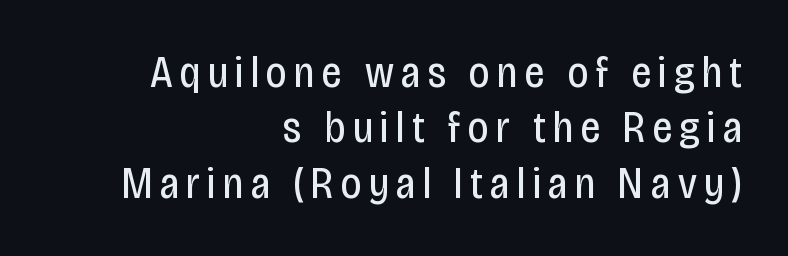
Q: Is the text bold? A: No.
Q: Is the text italic (slanted)? A: No, it is upright.
Q: Is the typeface a serif or a sans-serif typeface? A: Sans-serif.
Q: Is the text underlined? A: No.
Q: How is the paragraph aligned? A: Right-aligned.
Q: Is the spacing between lines tight, normal or loose? A: Normal.
Q: Width (condensed, normal, or wide)? A: Condensed.
Q: Stroke contrast? A: Low.
Q: x-height? A: Large.
Q: Monospaced? A: No.
